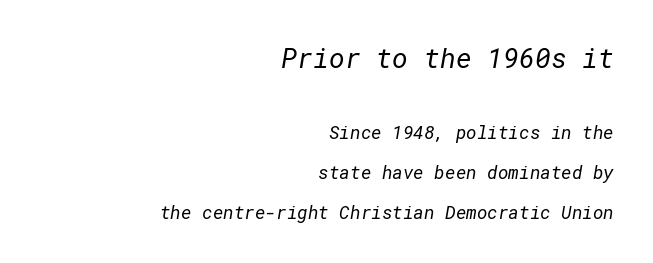
Q: Is the text bold? A: No.
Q: Is the text underlined? A: No.
Q: How is the paragraph aligned? A: Right-aligned.
Q: Is the spacing between letters normal or unusually wide? A: Normal.
Q: Is the spacing between lines tight, normal or loose? A: Loose.
Q: Which block of text is set in a larger size, the first (top) or the second (bottom)? A: The first (top) one.
